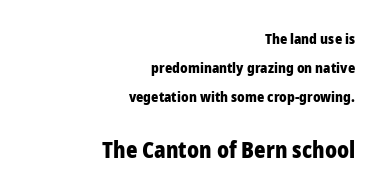
The image shows 22 px bold type, upright; set right-aligned, loose line spacing (2.08x), normal letter spacing, not underlined; the second (bottom) block is 1.57x larger.
